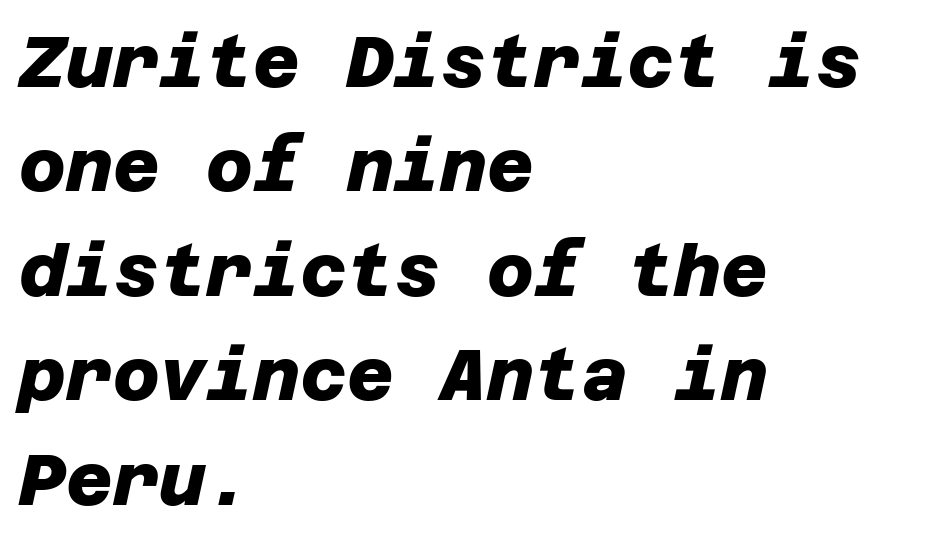
{"serif": "no", "bold": "yes", "weight": "heavy", "width": "normal", "stroke_contrast": "low", "x_height": "large", "underline": "no", "align": "left", "line_spacing": "normal", "line_spacing_ratio": 1.45, "letter_spacing": "normal", "letter_spacing_em": 0.0, "glyph_px": 72}
